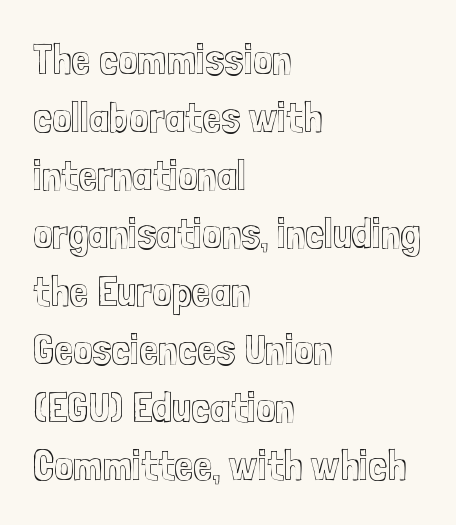
The image shows 43 px condensed type, upright; set left-aligned, normal line spacing (1.35x), normal letter spacing, not underlined; a medium x-height.
